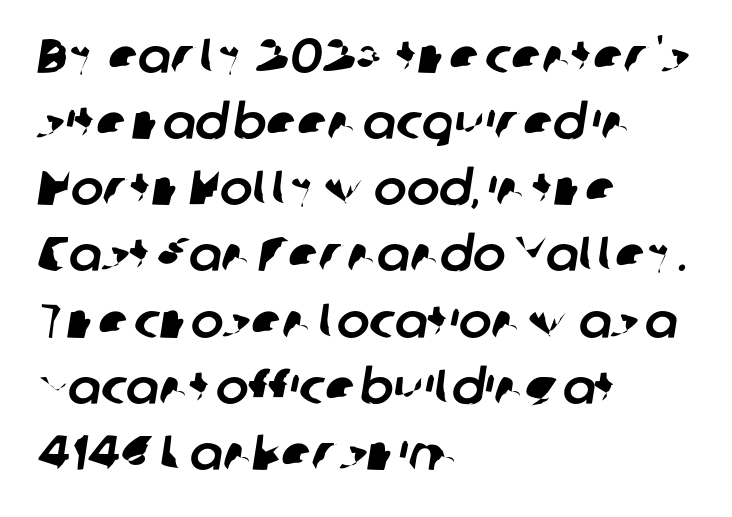
Compared with typical paragraphs, the rows here are spaced about the same. Horizontally, the lines are justified to the leading edge only. Does the type have serifs? No, each stem ends abruptly. A typesetter would call this proportional, since set widths differ per character. There is no visible air inserted between adjacent glyphs. Glance below the letters and you will spot only blank space.
